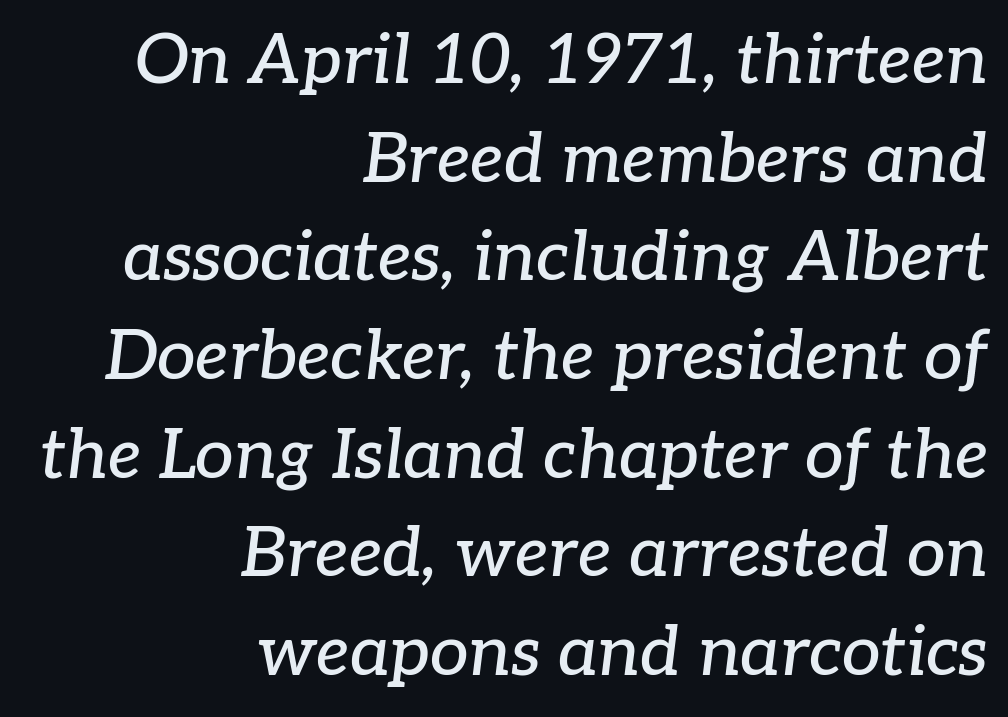
The image shows 69 px serif type, italic (leaning right); set right-aligned, normal line spacing (1.43x), normal letter spacing, not underlined; low stroke contrast and a medium x-height.
